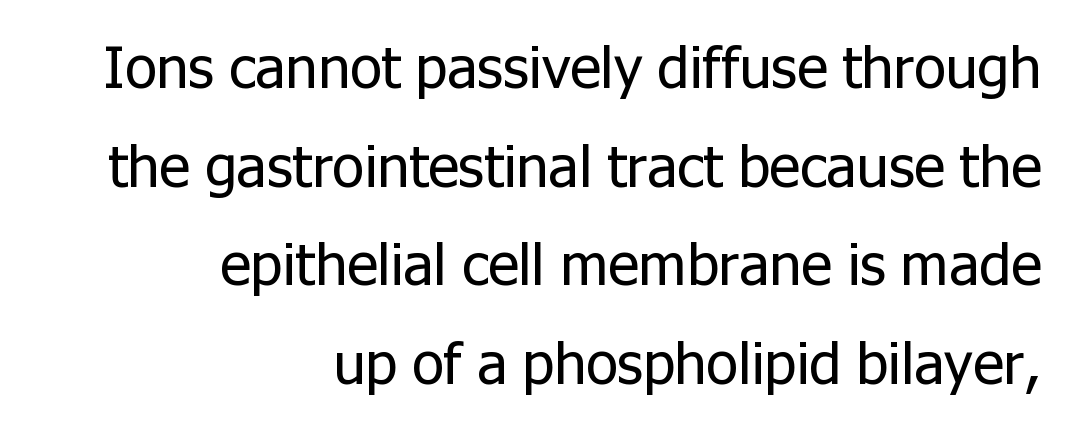
{"serif": "no", "italic": "no", "bold": "no", "weight": "regular", "width": "normal", "stroke_contrast": "low", "x_height": "medium", "monospaced": "no", "underline": "no", "align": "right", "line_spacing": "normal", "line_spacing_ratio": 1.67, "letter_spacing": "normal", "letter_spacing_em": 0.0, "glyph_px": 59}
